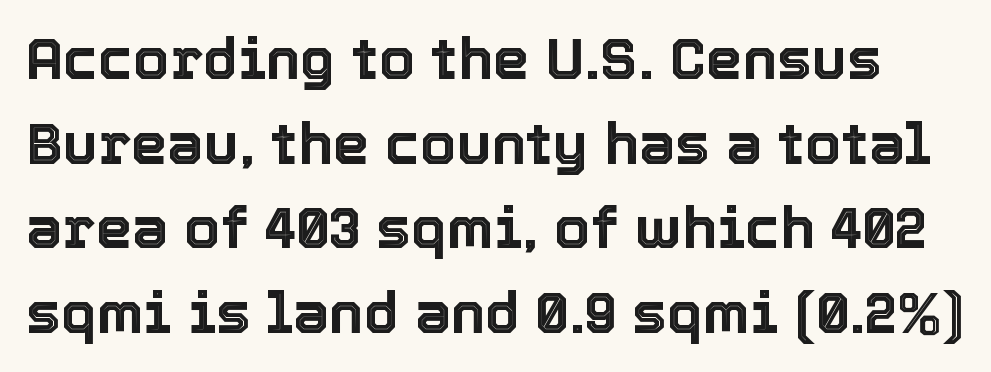
The image shows 58 px text type, upright; set normal line spacing (1.46x), normal letter spacing, not underlined; a medium x-height.
